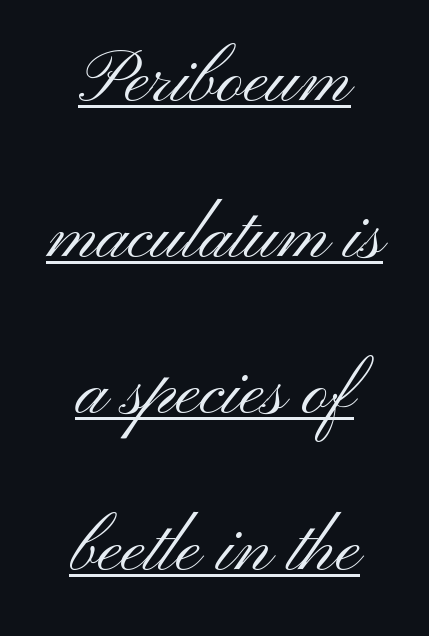
Q: Is the text bold? A: No.
Q: Is the text italic (slanted)? A: Yes.
Q: Is the typeface a serif or a sans-serif typeface? A: Sans-serif.
Q: Is the text underlined? A: Yes.
Q: How is the paragraph aligned? A: Centered.
Q: Is the spacing between letters normal or unusually wide? A: Normal.
Q: Is the spacing between lines tight, normal or loose? A: Loose.
Q: Width (condensed, normal, or wide)? A: Wide.
Q: Stroke contrast? A: Medium.
Q: x-height? A: Small.
Q: Monospaced? A: No.
